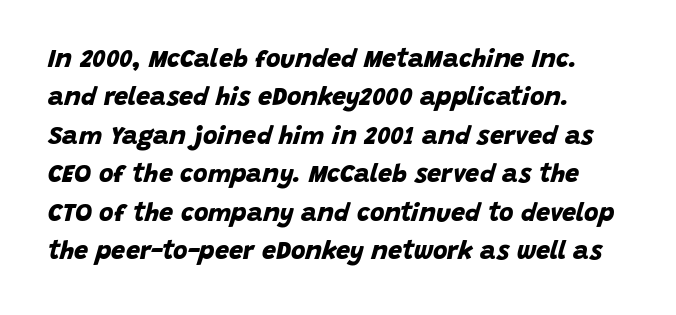
The ragged edge is on the right, which tells us the setting is flush left. A clean baseline with only descenders dipping below it. What weight is shown? A full bold with thick strokes. How are the letters spaced? Ordinarily, with no added tracking.
